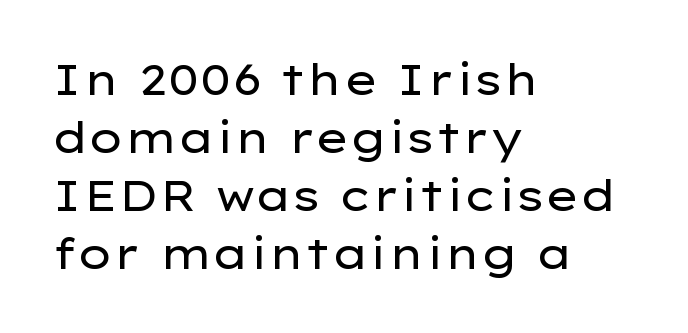
The image shows 43 px regular-weight, wide sans-serif type, upright; set left-aligned, normal line spacing (1.35x), normal letter spacing, not underlined; low stroke contrast and a medium x-height.
